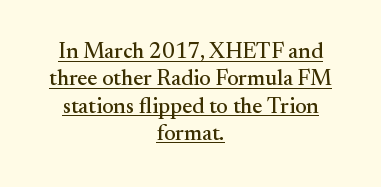
{"italic": "no", "underline": "yes", "align": "center", "line_spacing_ratio": 1.24, "letter_spacing": "normal", "letter_spacing_em": 0.0, "glyph_px": 22}
